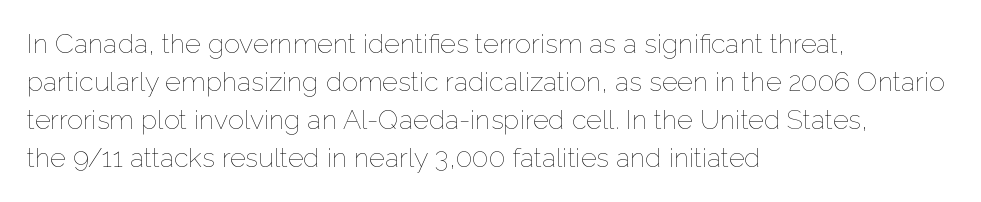
{"italic": "no", "bold": "no", "underline": "no", "align": "left", "line_spacing": "normal", "line_spacing_ratio": 1.41, "letter_spacing": "normal", "letter_spacing_em": 0.0, "glyph_px": 27}
